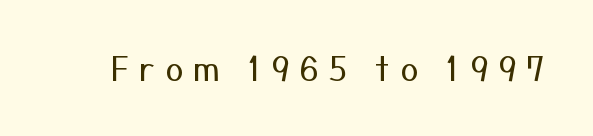
{"serif": "no", "italic": "no", "bold": "no", "weight": "regular", "width": "normal", "stroke_contrast": "medium", "x_height": "medium", "monospaced": "no", "underline": "no", "letter_spacing": "wide", "letter_spacing_em": 0.31, "glyph_px": 33}
